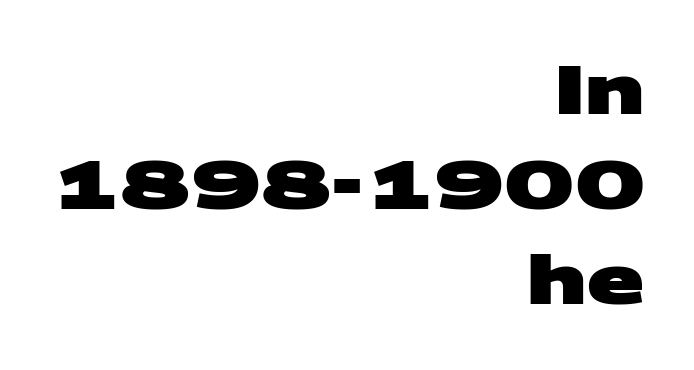
You could not count columns in this text — the font is proportionally spaced. On the weight axis this lands at bold, roughly 700. In CSS terms this would be text-align: right. The font family rendered here belongs to the sans-serif group. The rendering keeps characters at their native spacing. Beneath every word, the page is bare.
